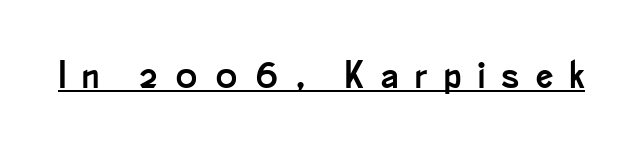
{"serif": "no", "italic": "no", "width": "condensed", "stroke_contrast": "low", "x_height": "small", "monospaced": "no", "underline": "yes", "letter_spacing": "wide", "letter_spacing_em": 0.43, "glyph_px": 38}
